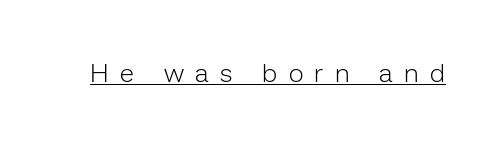
The image shows 26 px text type, upright; set unusually wide letter spacing (+0.44 em), underlined.
